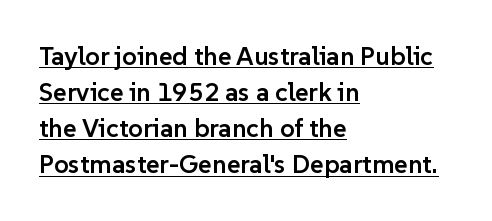
Q: Is the text bold? A: Semi-bold.
Q: Is the text italic (slanted)? A: No, it is upright.
Q: Is the text underlined? A: Yes.
Q: How is the paragraph aligned? A: Left-aligned.
Q: Is the spacing between letters normal or unusually wide? A: Normal.
Q: Is the spacing between lines tight, normal or loose? A: Normal.
